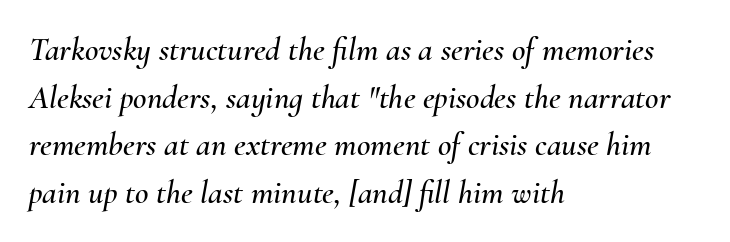
The passage shown stacks its lines at a standard gap. Glance below the letters and you will spot only blank space. The tracking reads as untouched default to a designer's eye. You could not count columns in this text — the font is proportionally spaced. Line beginnings align vertically; line endings do not.
